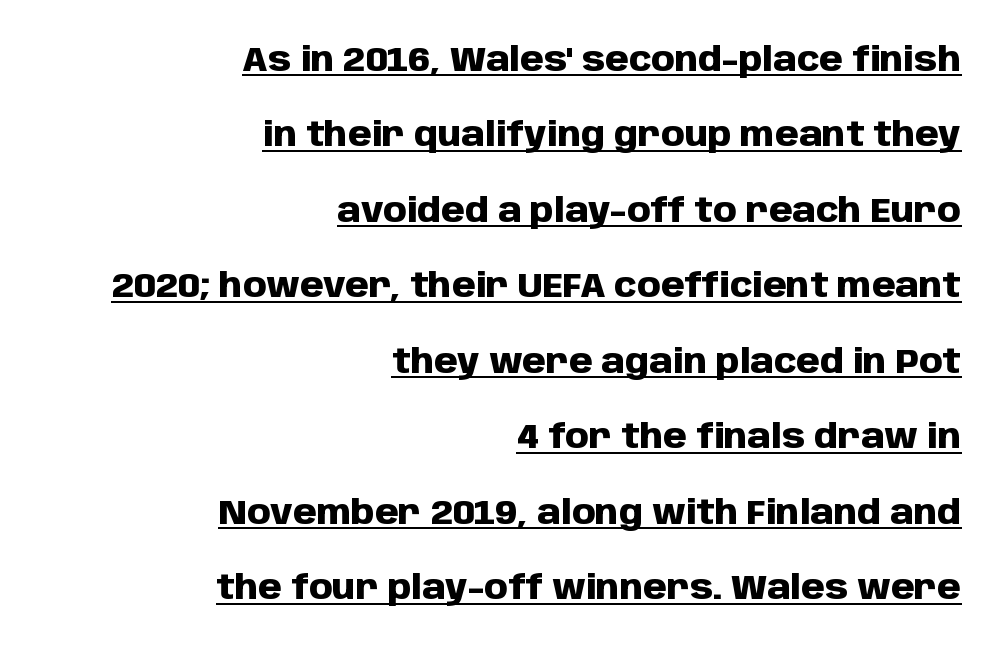
Q: Is the text bold? A: Yes.
Q: Is the text italic (slanted)? A: No, it is upright.
Q: Is the typeface a serif or a sans-serif typeface? A: Sans-serif.
Q: Is the text underlined? A: Yes.
Q: How is the paragraph aligned? A: Right-aligned.
Q: Is the spacing between letters normal or unusually wide? A: Normal.
Q: Is the spacing between lines tight, normal or loose? A: Loose.
Q: Width (condensed, normal, or wide)? A: Normal.
Q: Stroke contrast? A: Low.
Q: x-height? A: Large.
Q: Monospaced? A: No.
